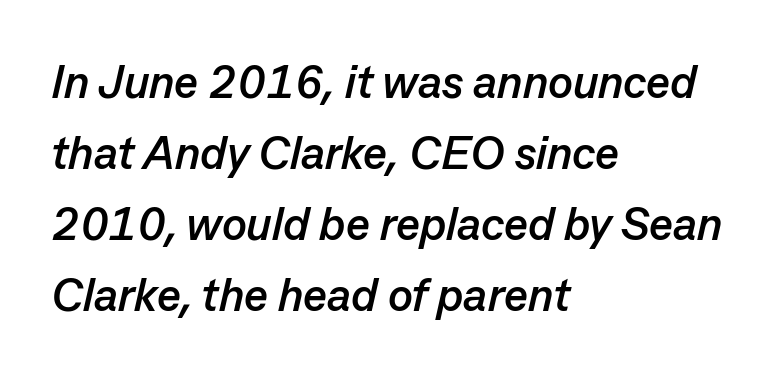
Default kerning and tracking; the words read as compact shapes. In terms of posture, this sample is oblique. Character widths vary here, with narrow letters taking less room than wide ones. What weight is shown? A full bold with thick strokes.
